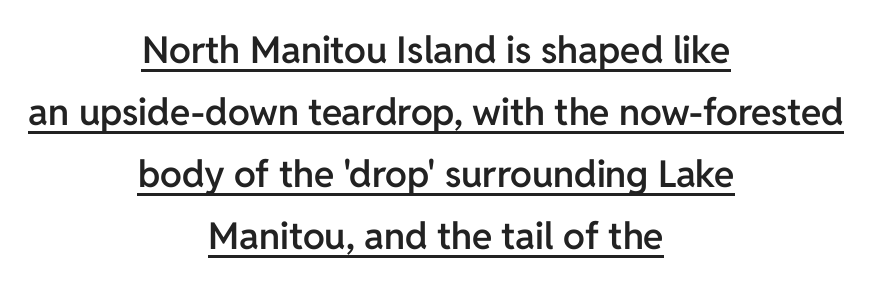
The lines sit at an ordinary, default distance from one another. These lines were composed using upright roman letters. Reading down the block, each line starts at a different indent, mirrored at its end. Looks like regular typesetting: each glyph gets only the width it needs.
